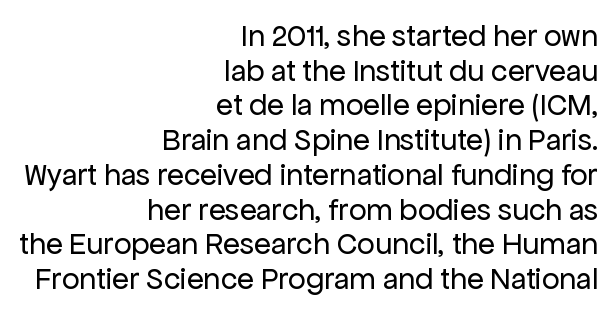
Q: Is the text bold? A: No.
Q: Is the text italic (slanted)? A: No, it is upright.
Q: Is the typeface a serif or a sans-serif typeface? A: Sans-serif.
Q: Is the text underlined? A: No.
Q: How is the paragraph aligned? A: Right-aligned.
Q: Is the spacing between letters normal or unusually wide? A: Normal.
Q: Is the spacing between lines tight, normal or loose? A: Tight.
Q: Width (condensed, normal, or wide)? A: Normal.
Q: Stroke contrast? A: Low.
Q: x-height? A: Medium.
Q: Monospaced? A: No.
